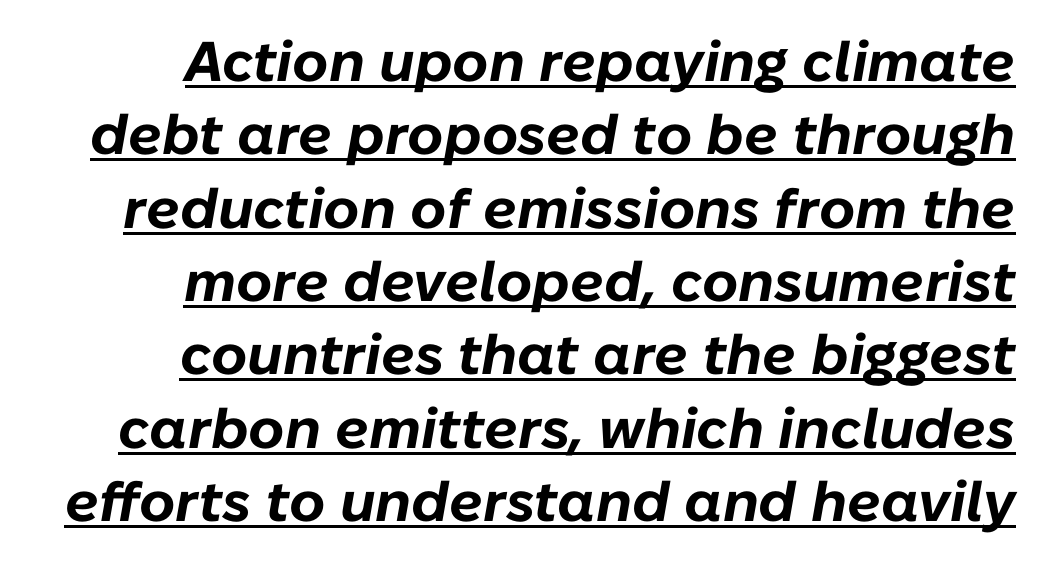
Strong, thick strokes mark this as bold type. The typesetter has applied underlining to the passage shown. The letters advance in unequal steps, a hallmark of proportional type. Rows of type keep a routine distance in the vertical direction. Standard letterfit; no display-style spreading of the glyphs. It's the slanting kind of type.
